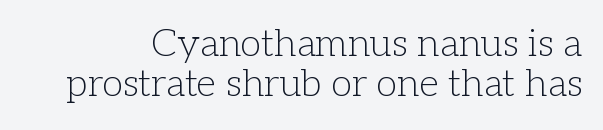
The image shows 38 px light serif type, upright; set tight line spacing (1.06x), normal letter spacing, not underlined; low stroke contrast and a medium x-height.
